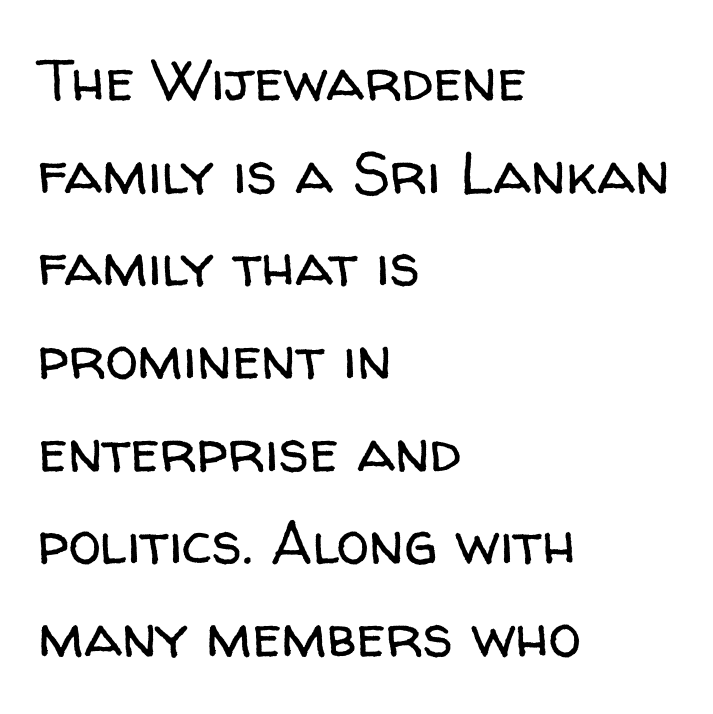
Q: Is the text bold? A: No.
Q: Is the text italic (slanted)? A: No, it is upright.
Q: Is the typeface a serif or a sans-serif typeface? A: Sans-serif.
Q: Is the text underlined? A: No.
Q: How is the paragraph aligned? A: Left-aligned.
Q: Is the spacing between letters normal or unusually wide? A: Normal.
Q: Is the spacing between lines tight, normal or loose? A: Normal.
Q: Width (condensed, normal, or wide)? A: Normal.
Q: Stroke contrast? A: Low.
Q: x-height? A: Medium.
Q: Monospaced? A: No.
